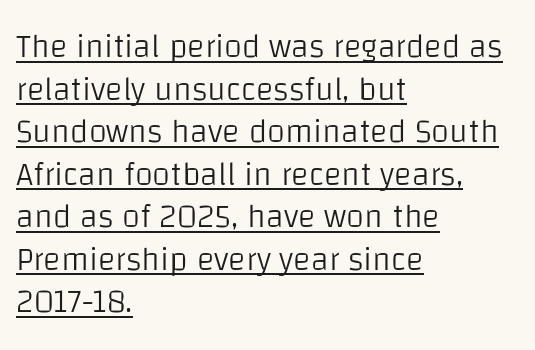
{"serif": "no", "italic": "no", "bold": "no", "weight": "light", "width": "normal", "stroke_contrast": "low", "x_height": "large", "monospaced": "no", "underline": "yes", "align": "left", "line_spacing": "normal", "line_spacing_ratio": 1.29, "letter_spacing": "normal", "letter_spacing_em": 0.0, "glyph_px": 33}
